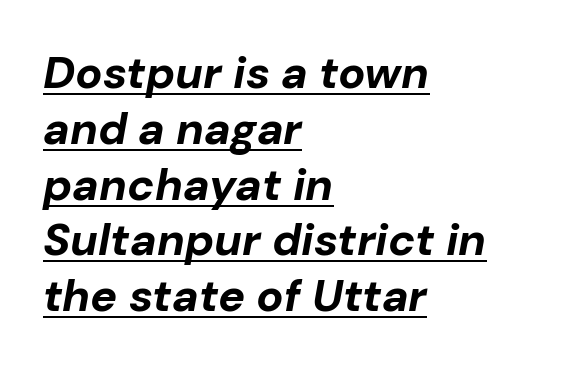
{"italic": "yes", "lean": "right", "slant_degrees": 10, "bold": "yes", "weight": "bold", "width": "normal", "stroke_contrast": "low", "x_height": "medium", "monospaced": "no", "underline": "yes", "align": "left", "line_spacing_ratio": 1.24, "letter_spacing": "normal", "letter_spacing_em": 0.0, "glyph_px": 45}
